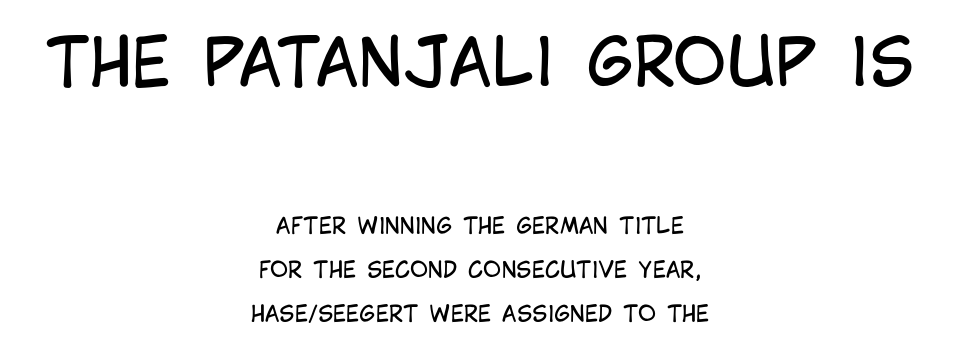
The image shows 65 px regular-weight, condensed sans-serif type, upright; set centered, loose line spacing (2.0x), normal letter spacing, not underlined; the first (top) block is 2.95x larger; low stroke contrast and a large x-height.
